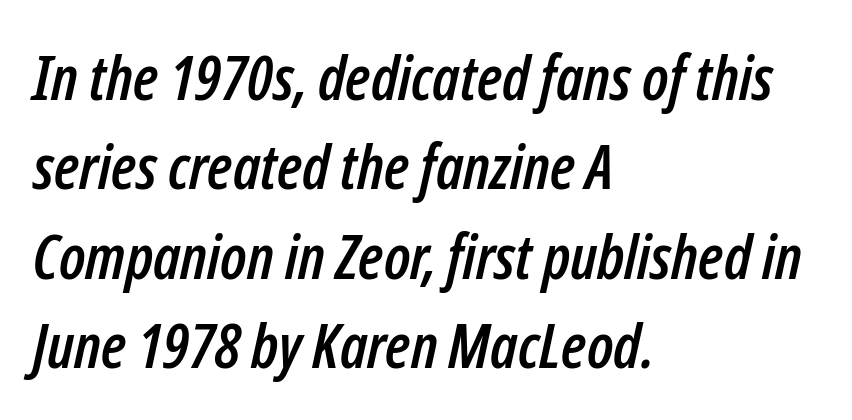
This sample has the flowing, uneven cadence of proportional lettering. The specimen omits any rule beneath the text block's lines. The passage is arranged the way most books set body copy — flush left. If you measured baseline to baseline, you'd find a middling distance. The type is set solid horizontally, with unmodified tracking. Designer's note — italics engaged.
